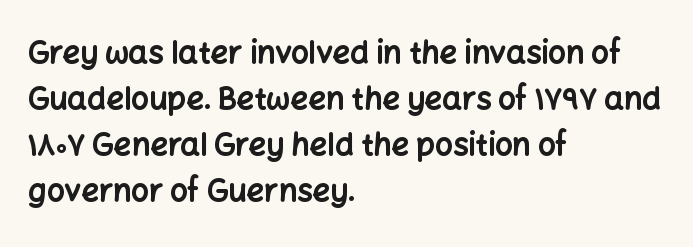
Is this a sans? Yes — the strokes have no serifs. These lines are rendered in a variable-pitch font. Upright lettering throughout. Leftover space on each line is placed entirely after the last word. Any mark beneath the type? The region is blank. Honestly, the row spacing looks completely unremarkable.
